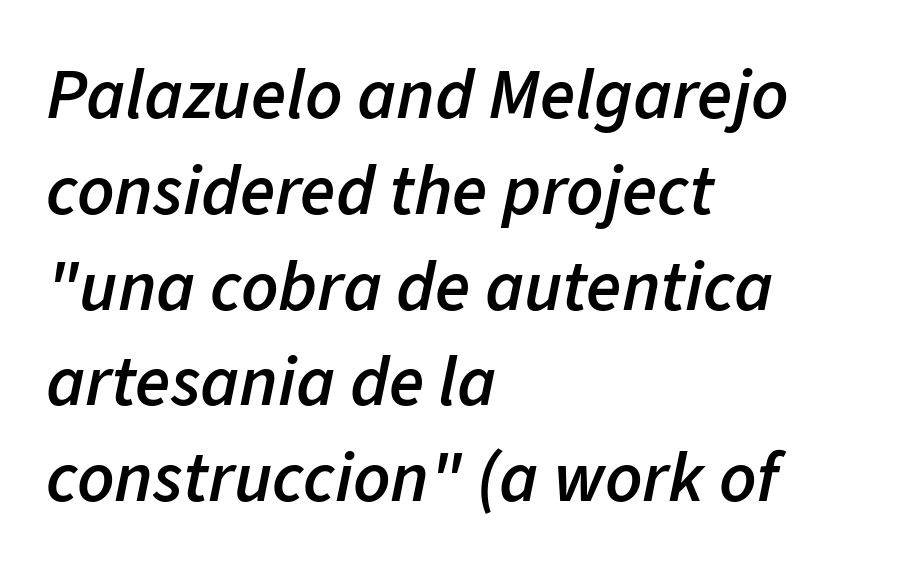
{"italic": "yes", "lean": "right", "slant_degrees": 11, "bold": "semi", "weight": "semibold", "width": "normal", "stroke_contrast": "low", "x_height": "medium", "monospaced": "no", "underline": "no", "align": "left", "line_spacing": "normal", "line_spacing_ratio": 1.33, "letter_spacing": "normal", "letter_spacing_em": 0.0, "glyph_px": 72}
